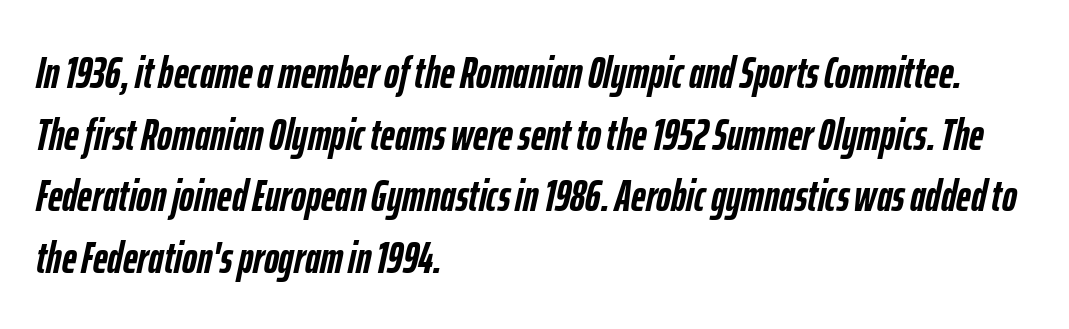
The image shows 45 px semibold, condensed type, italic (leaning right); set left-aligned, normal line spacing (1.37x), normal letter spacing, not underlined; low stroke contrast and a medium x-height.
